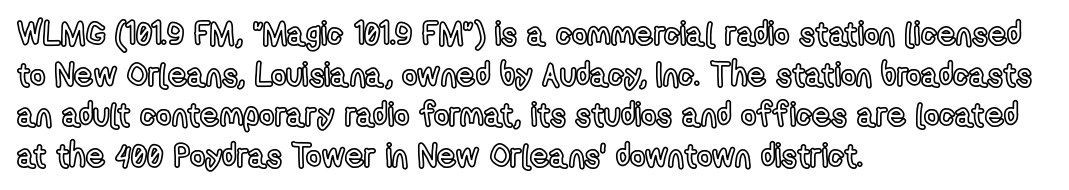
Students, note that the glyphs here touch the page at normal intervals. Looks like regular typesetting: each glyph gets only the width it needs. Every character sits straight up, as roman type does. In CSS terms this would be text-align: left.
